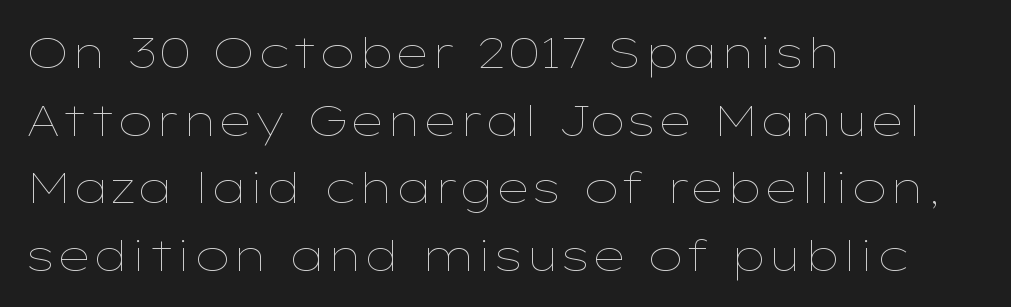
Q: Is the text bold? A: No.
Q: Is the text italic (slanted)? A: No, it is upright.
Q: Is the text underlined? A: No.
Q: How is the paragraph aligned? A: Left-aligned.
Q: Is the spacing between letters normal or unusually wide? A: Normal.
Q: Is the spacing between lines tight, normal or loose? A: Normal.
Q: Width (condensed, normal, or wide)? A: Wide.
Q: Stroke contrast? A: Low.
Q: x-height? A: Medium.
Q: Monospaced? A: No.
